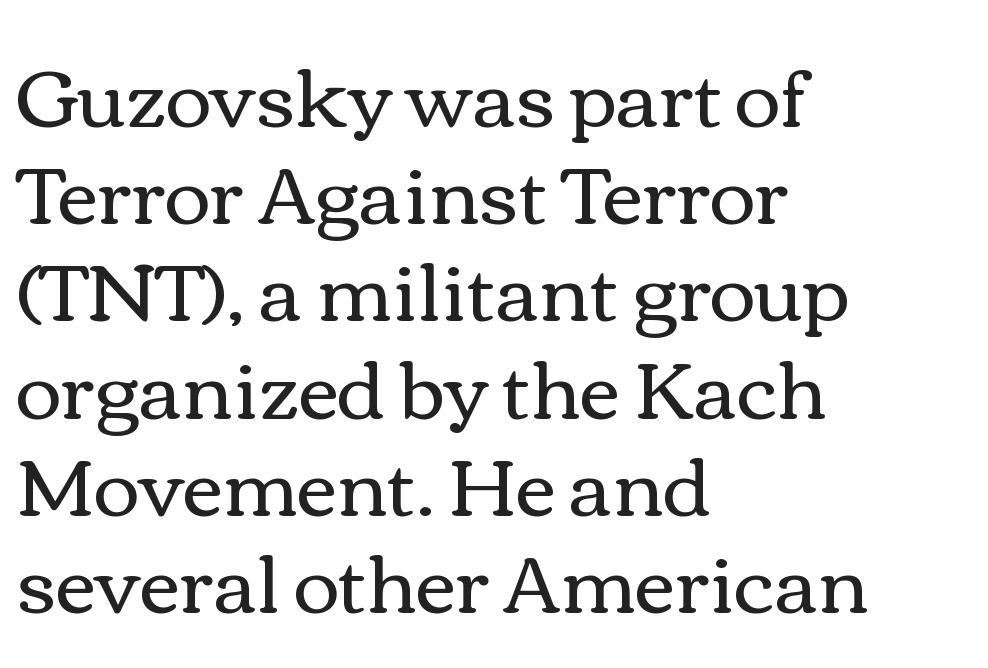
Spacing between characters is what you'd get straight out of the box. The passage shown is not bold in any degree. Do the letters lean? They stand straight. Clear beneath every line of the passage. Horizontally, the lines are justified to the leading edge only. Varying glyph widths throughout — classic text-font behaviour.
